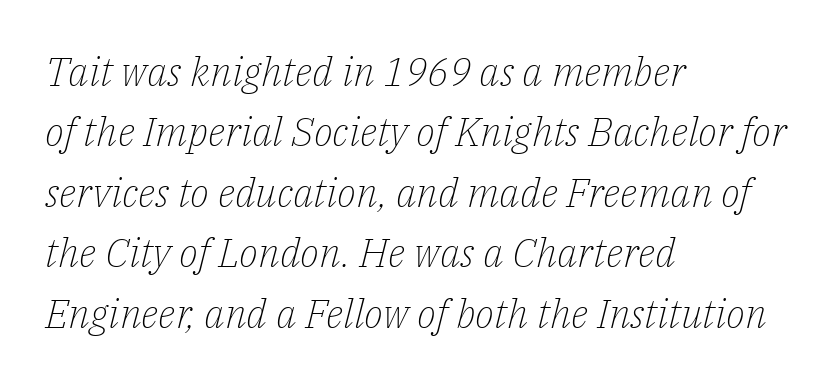
Think of a printed novel: that variable character pitch is what you see here. On a weight scale, this lands at 450 or below. Letterform terminals end in serifs throughout the passage. Observe the lean: these are italic letterforms. Typeset ragged right — the left edge is the straight one.
